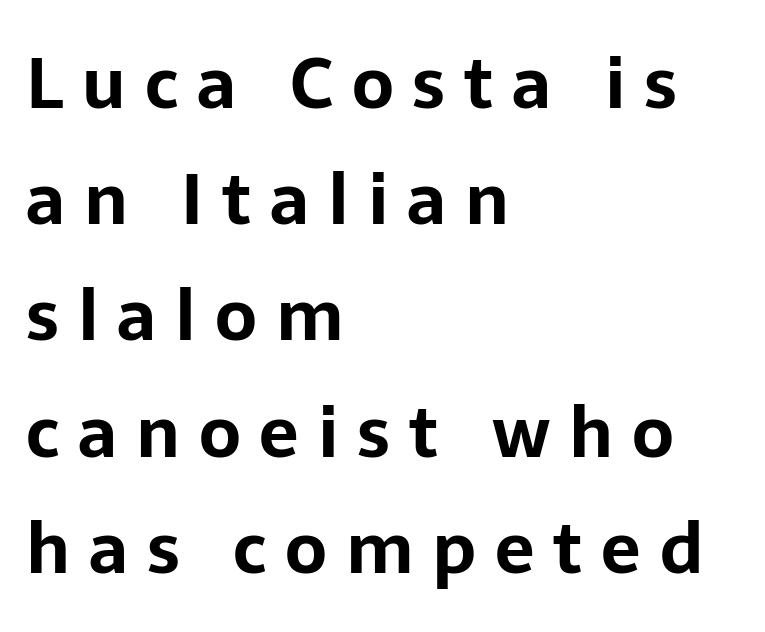
The tracking jumps out immediately: characters are airy and widely separated. Each glyph is drawn with heavy, bold strokes. Letters rest on an invisible, unmarked baseline. Note: no serifs on the glyphs.
